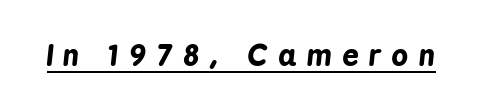
The image shows 29 px bold, condensed type, italic (leaning right); set unusually wide letter spacing (+0.36 em), underlined; low stroke contrast and a medium x-height.
